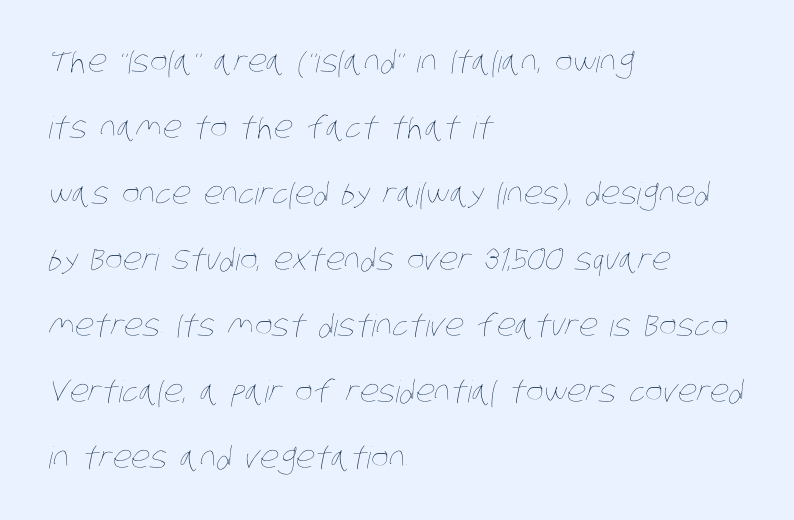
The face used here is proportionally spaced, like ordinary book or web type. The specimen omits any rule beneath the text block's lines. The rag falls on the right side of this text block. Spacing between characters is what you'd get straight out of the box. Regarding leading, the lines here are spaced well apart.
